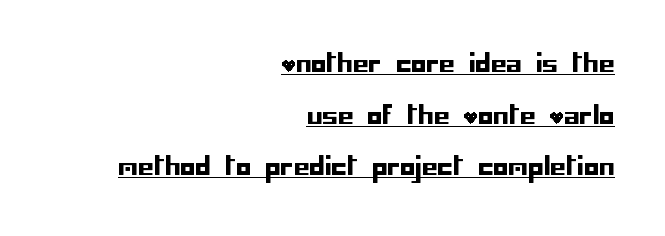
Q: Is the text italic (slanted)? A: No, it is upright.
Q: Is the text underlined? A: Yes.
Q: How is the paragraph aligned? A: Right-aligned.
Q: Is the spacing between letters normal or unusually wide? A: Normal.
Q: Is the spacing between lines tight, normal or loose? A: Loose.
